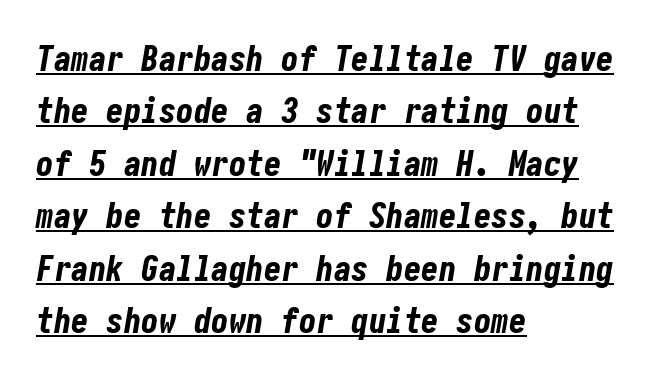
Q: Is the text bold? A: Yes.
Q: Is the text italic (slanted)? A: Yes, it leans right by about 10 degrees.
Q: Is the text underlined? A: Yes.
Q: How is the paragraph aligned? A: Left-aligned.
Q: Is the spacing between letters normal or unusually wide? A: Normal.
Q: Is the spacing between lines tight, normal or loose? A: Normal.
Q: Width (condensed, normal, or wide)? A: Condensed.
Q: Stroke contrast? A: Low.
Q: x-height? A: Medium.
